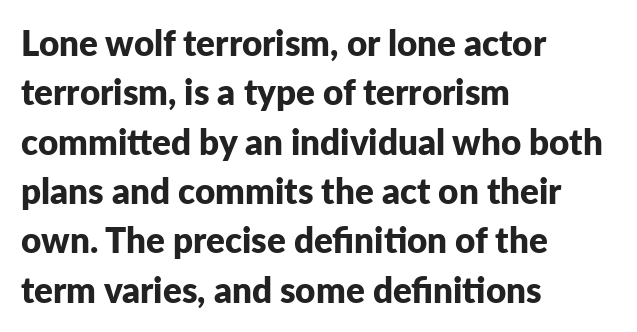
{"serif": "no", "italic": "no", "bold": "yes", "weight": "bold", "width": "normal", "stroke_contrast": "low", "x_height": "medium", "monospaced": "no", "underline": "no", "align": "left", "line_spacing": "normal", "line_spacing_ratio": 1.41, "letter_spacing": "normal", "letter_spacing_em": 0.0, "glyph_px": 35}
